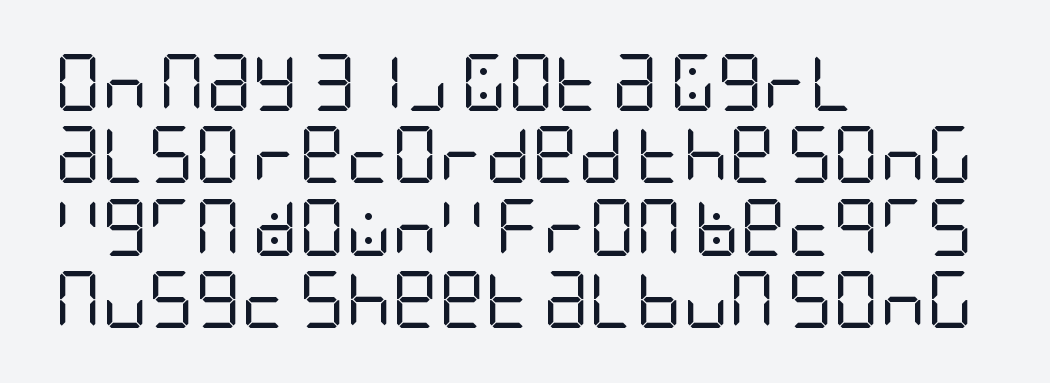
{"serif": "no", "italic": "no", "bold": "no", "weight": "regular", "width": "condensed", "stroke_contrast": "low", "x_height": "large", "underline": "no", "align": "left", "line_spacing": "normal", "line_spacing_ratio": 1.27, "letter_spacing": "normal", "letter_spacing_em": 0.0, "glyph_px": 57}
